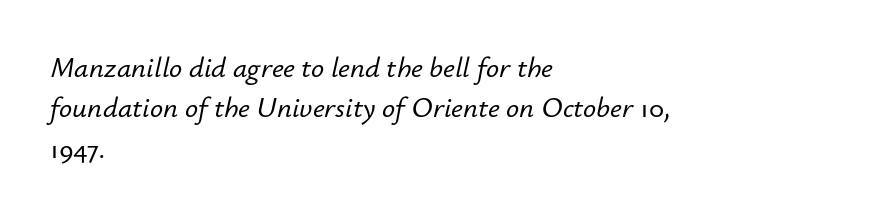
Q: Is the text italic (slanted)? A: Yes, it leans right by about 12 degrees.
Q: Is the text underlined? A: No.
Q: How is the paragraph aligned? A: Left-aligned.
Q: Is the spacing between letters normal or unusually wide? A: Normal.
Q: Is the spacing between lines tight, normal or loose? A: Normal.
Q: Width (condensed, normal, or wide)? A: Normal.
Q: Stroke contrast? A: Low.
Q: x-height? A: Small.
Q: Monospaced? A: No.
